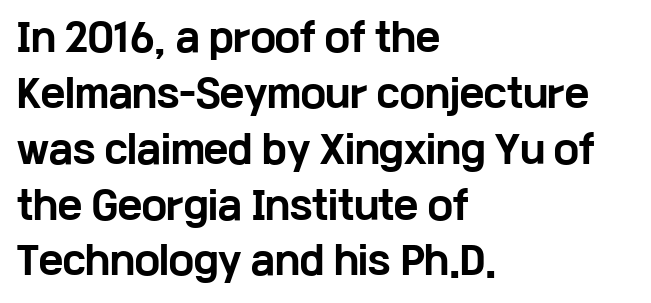
{"serif": "no", "italic": "no", "bold": "yes", "weight": "bold", "width": "wide", "stroke_contrast": "low", "x_height": "medium", "monospaced": "no", "underline": "no", "align": "left", "line_spacing": "normal", "line_spacing_ratio": 1.51, "letter_spacing": "normal", "letter_spacing_em": 0.0, "glyph_px": 37}
